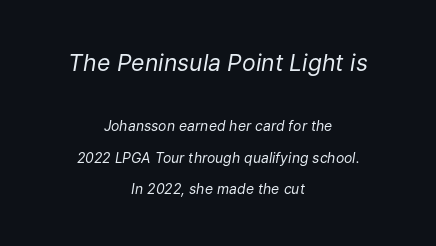
Which of the two is more prominent by size? The first, at the top. What's the leading like? Stretched, with rows far apart. The letters look calm and open, with moderate or lighter stems. These lines keep a tight, regular rhythm from letter to letter. Underlining? Definitely not there. These lines stack symmetrically, like a column narrowing and widening about its center.
